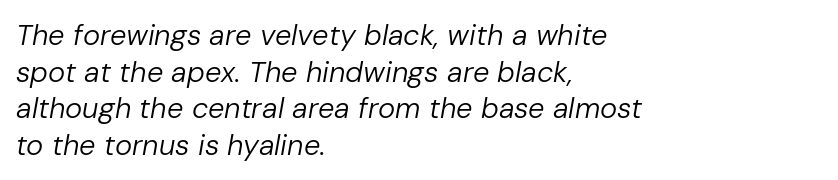
Q: Is the text bold? A: No.
Q: Is the text italic (slanted)? A: Yes, it leans right by about 10 degrees.
Q: Is the text underlined? A: No.
Q: How is the paragraph aligned? A: Left-aligned.
Q: Is the spacing between letters normal or unusually wide? A: Normal.
Q: Is the spacing between lines tight, normal or loose? A: Normal.
Q: Width (condensed, normal, or wide)? A: Normal.
Q: Stroke contrast? A: Low.
Q: x-height? A: Medium.
Q: Monospaced? A: No.
